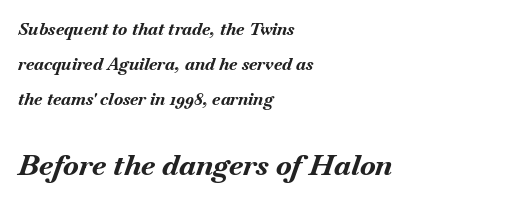
The image shows 29 px bold type, italic (leaning right); set left-aligned, loose line spacing (2.05x), normal letter spacing, not underlined; the second (bottom) block is 1.71x larger; medium stroke contrast and a small x-height.
